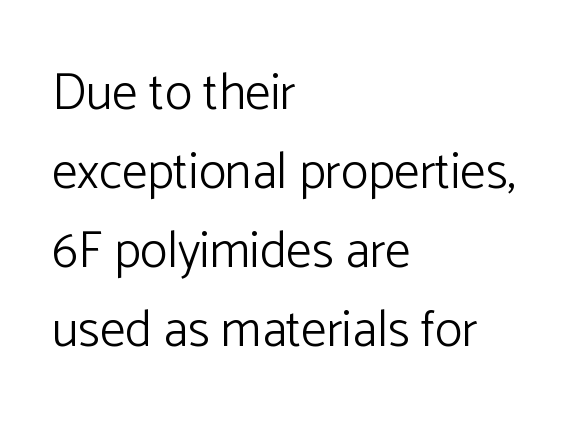
The image shows 51 px light sans-serif type, upright; set left-aligned, normal line spacing (1.55x), normal letter spacing, not underlined; low stroke contrast and a medium x-height.
